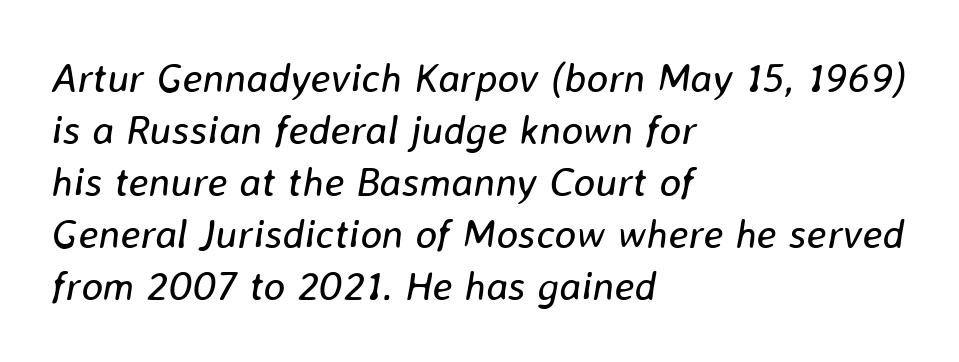
{"italic": "yes", "lean": "right", "slant_degrees": 8, "bold": "no", "weight": "regular", "width": "normal", "stroke_contrast": "low", "x_height": "medium", "monospaced": "no", "underline": "no", "align": "left", "line_spacing": "normal", "line_spacing_ratio": 1.27, "letter_spacing": "normal", "letter_spacing_em": 0.0, "glyph_px": 41}
